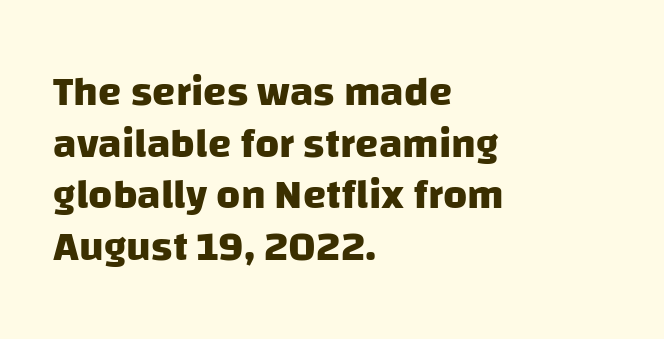
The image shows 42 px heavy sans-serif type; set left-aligned, line spacing 1.23x, normal letter spacing, not underlined; low stroke contrast and a large x-height.
